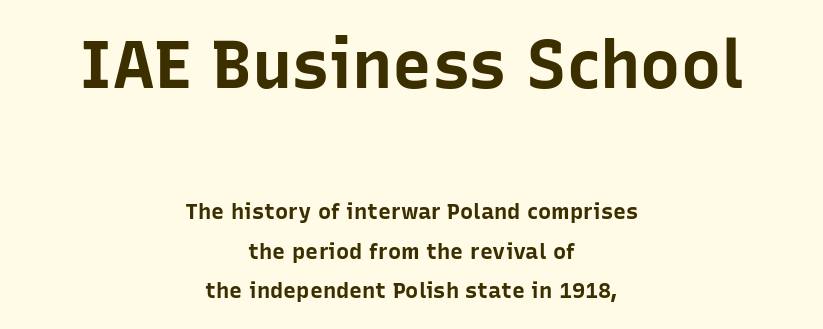
Caption: bold face, heavy strokes. Anything drawn beneath the words? Only blank space. The rendering keeps characters at their native spacing. Serifs: no, the terminals of the letterforms are clean. Nope, not italic — everything's standing straight.
